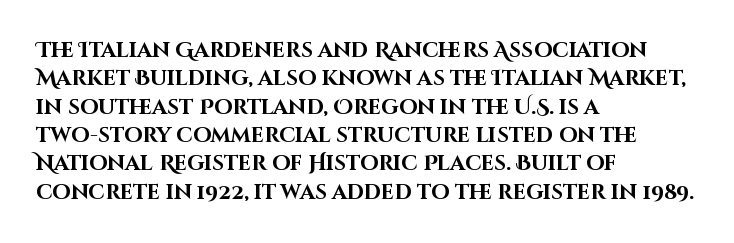
Q: Is the text bold? A: Yes.
Q: Is the text italic (slanted)? A: No, it is upright.
Q: Is the text underlined? A: No.
Q: How is the paragraph aligned? A: Left-aligned.
Q: Is the spacing between letters normal or unusually wide? A: Normal.
Q: Is the spacing between lines tight, normal or loose? A: Normal.
